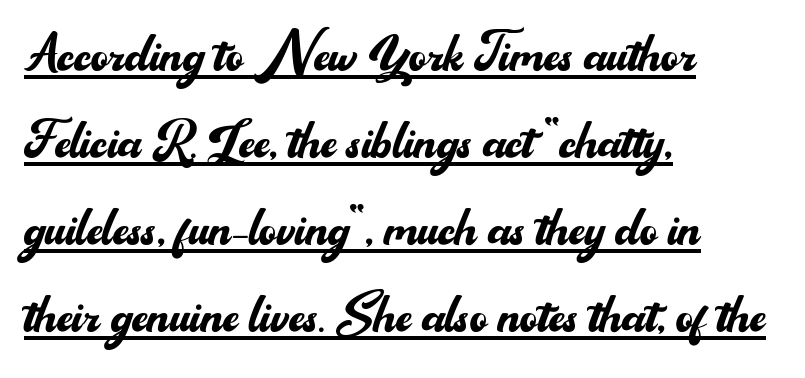
Q: Is the text bold? A: No.
Q: Is the text italic (slanted)? A: Yes.
Q: Is the typeface a serif or a sans-serif typeface? A: Sans-serif.
Q: Is the text underlined? A: Yes.
Q: How is the paragraph aligned? A: Left-aligned.
Q: Is the spacing between letters normal or unusually wide? A: Normal.
Q: Is the spacing between lines tight, normal or loose? A: Normal.
Q: Width (condensed, normal, or wide)? A: Normal.
Q: Stroke contrast? A: Medium.
Q: x-height? A: Small.
Q: Monospaced? A: No.
